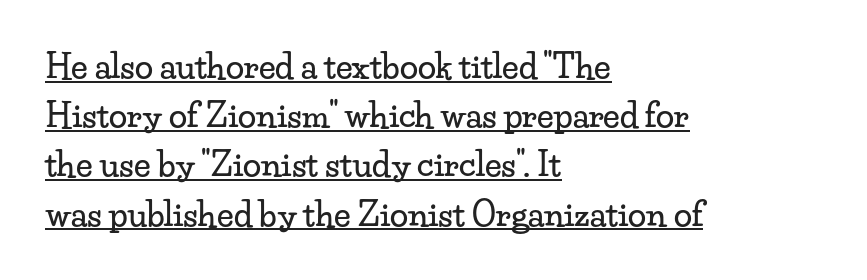
{"serif": "yes", "italic": "no", "width": "wide", "stroke_contrast": "low", "x_height": "small", "monospaced": "no", "underline": "yes", "align": "left", "line_spacing": "normal", "line_spacing_ratio": 1.49, "letter_spacing": "normal", "letter_spacing_em": 0.0, "glyph_px": 33}
